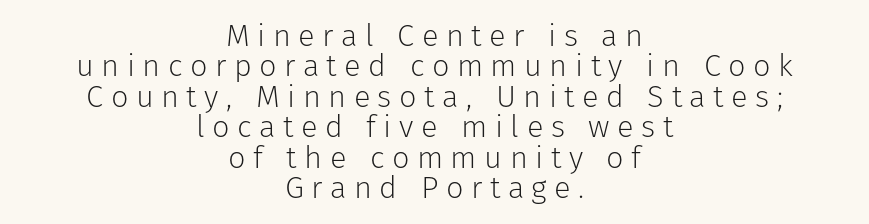
Q: Is the text bold? A: No.
Q: Is the text italic (slanted)? A: No, it is upright.
Q: Is the typeface a serif or a sans-serif typeface? A: Sans-serif.
Q: Is the text underlined? A: No.
Q: How is the paragraph aligned? A: Centered.
Q: Is the spacing between letters normal or unusually wide? A: Unusually wide.
Q: Is the spacing between lines tight, normal or loose? A: Tight.
Q: Width (condensed, normal, or wide)? A: Normal.
Q: Stroke contrast? A: Low.
Q: x-height? A: Medium.
Q: Monospaced? A: No.
